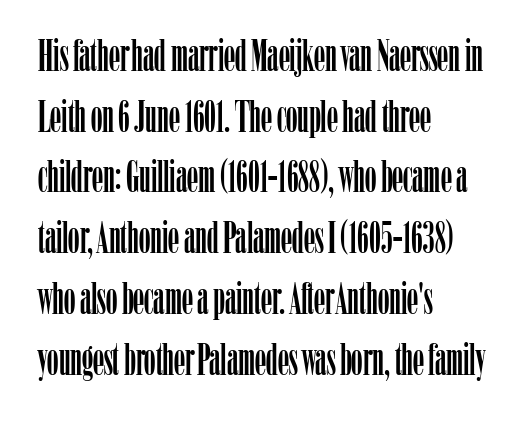
{"serif": "yes", "italic": "no", "width": "condensed", "stroke_contrast": "low", "x_height": "medium", "monospaced": "no", "underline": "no", "align": "left", "line_spacing": "normal", "line_spacing_ratio": 1.35, "letter_spacing": "normal", "letter_spacing_em": 0.0, "glyph_px": 45}
